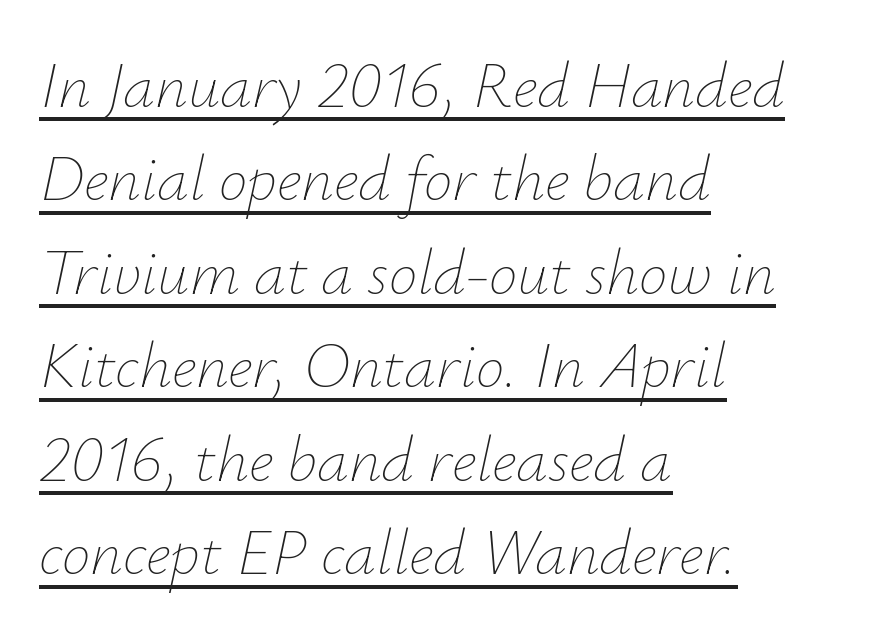
Q: Is the text bold? A: No.
Q: Is the text italic (slanted)? A: Yes, it leans right by about 12 degrees.
Q: Is the text underlined? A: Yes.
Q: How is the paragraph aligned? A: Left-aligned.
Q: Is the spacing between letters normal or unusually wide? A: Normal.
Q: Is the spacing between lines tight, normal or loose? A: Normal.
Q: Width (condensed, normal, or wide)? A: Normal.
Q: Stroke contrast? A: Low.
Q: x-height? A: Small.
Q: Monospaced? A: No.
